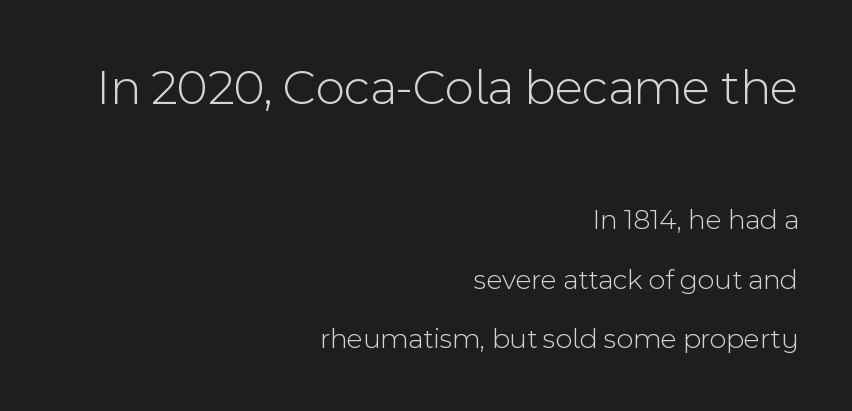
The letters in the upper block stand taller than those in the block below. A bare baseline throughout the passage. Weight: not bold — regular or lighter. Airy leading.
